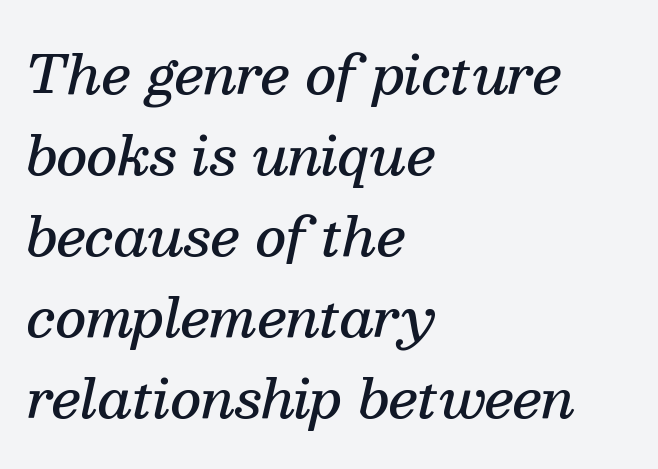
Q: Is the text bold? A: Semi-bold.
Q: Is the text italic (slanted)? A: Yes, it leans right by about 13 degrees.
Q: Is the typeface a serif or a sans-serif typeface? A: Serif.
Q: Is the text underlined? A: No.
Q: How is the paragraph aligned? A: Left-aligned.
Q: Is the spacing between letters normal or unusually wide? A: Normal.
Q: Is the spacing between lines tight, normal or loose? A: Normal.
Q: Width (condensed, normal, or wide)? A: Normal.
Q: Stroke contrast? A: Medium.
Q: x-height? A: Medium.
Q: Monospaced? A: No.
